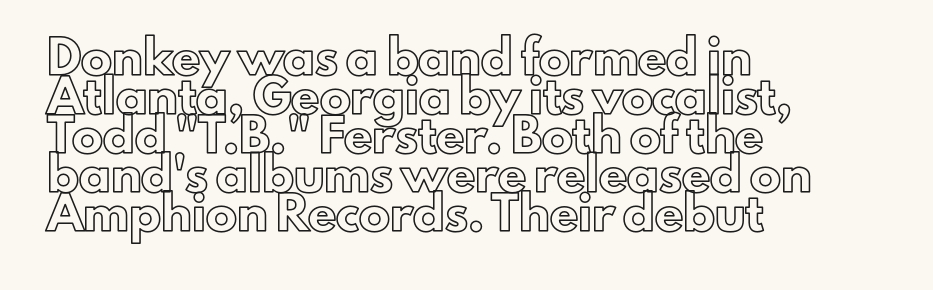
Q: Is the text italic (slanted)? A: No, it is upright.
Q: Is the text underlined? A: No.
Q: How is the paragraph aligned? A: Left-aligned.
Q: Is the spacing between letters normal or unusually wide? A: Normal.
Q: Is the spacing between lines tight, normal or loose? A: Normal.
Q: Width (condensed, normal, or wide)? A: Normal.
Q: x-height? A: Small.
Q: Monospaced? A: No.
